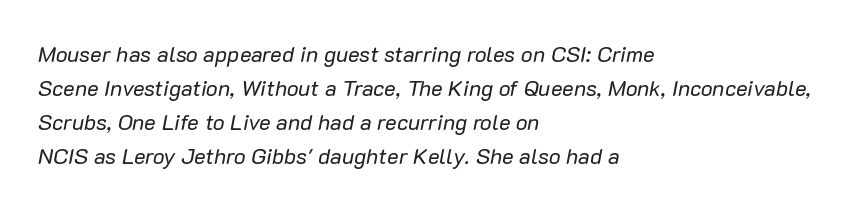
These lines sit exactly where default settings would place them. The letters are slanted; this is an italic face. Glance below the letters and you will spot only blank space. The paragraph shown leans on its left margin. The tracking reads as untouched default to a designer's eye. Compared with a typical body face, this is equally light or lighter still.
